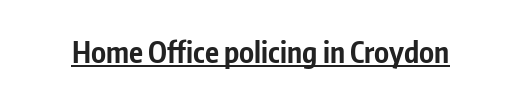
{"serif": "no", "italic": "no", "bold": "yes", "weight": "bold", "width": "condensed", "stroke_contrast": "low", "x_height": "medium", "monospaced": "no", "underline": "yes", "letter_spacing": "normal", "letter_spacing_em": 0.0, "glyph_px": 29}
